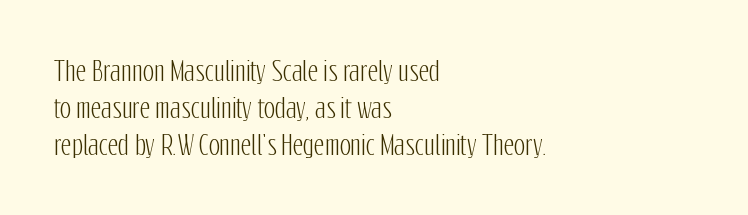
{"italic": "no", "underline": "no", "align": "left", "line_spacing": "normal", "line_spacing_ratio": 1.42, "letter_spacing": "normal", "letter_spacing_em": 0.0, "glyph_px": 26}
